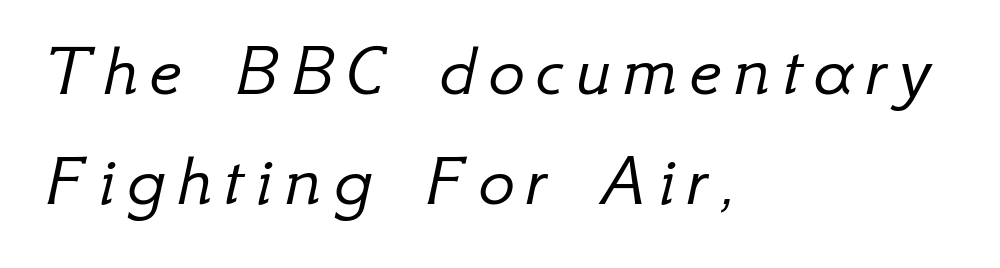
{"italic": "yes", "lean": "right", "slant_degrees": 12, "bold": "no", "weight": "light", "width": "normal", "stroke_contrast": "low", "x_height": "small", "monospaced": "no", "underline": "no", "align": "left", "line_spacing": "normal", "line_spacing_ratio": 1.43, "glyph_px": 77}
